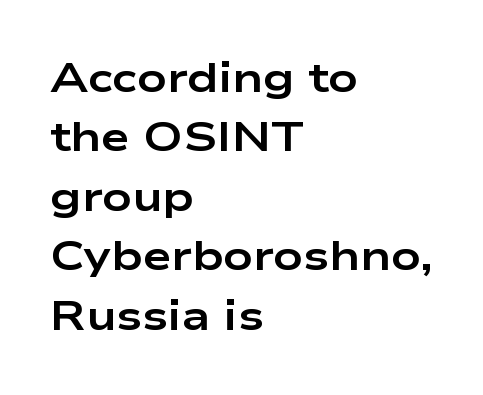
Q: Is the text bold? A: Yes.
Q: Is the text italic (slanted)? A: No, it is upright.
Q: Is the typeface a serif or a sans-serif typeface? A: Sans-serif.
Q: Is the text underlined? A: No.
Q: How is the paragraph aligned? A: Left-aligned.
Q: Is the spacing between letters normal or unusually wide? A: Normal.
Q: Is the spacing between lines tight, normal or loose? A: Normal.
Q: Width (condensed, normal, or wide)? A: Wide.
Q: Stroke contrast? A: Low.
Q: x-height? A: Medium.
Q: Monospaced? A: No.
